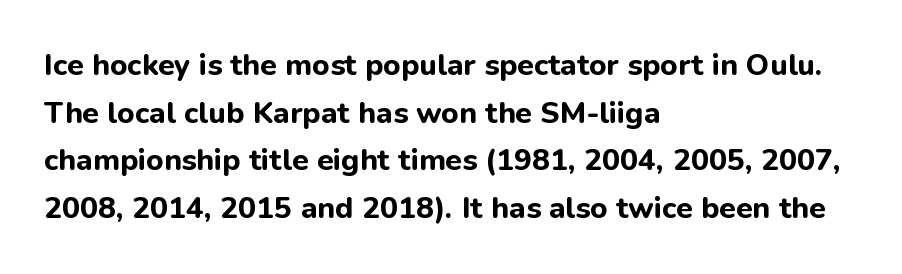
Just letters on the line, the space beneath them empty. The lettering holds an erect, upright posture throughout. This is heavy type, rendered in bold. Casual observation: everything's shoved over to the left. Letter spacing: default. The font family rendered here belongs to the sans-serif group.
